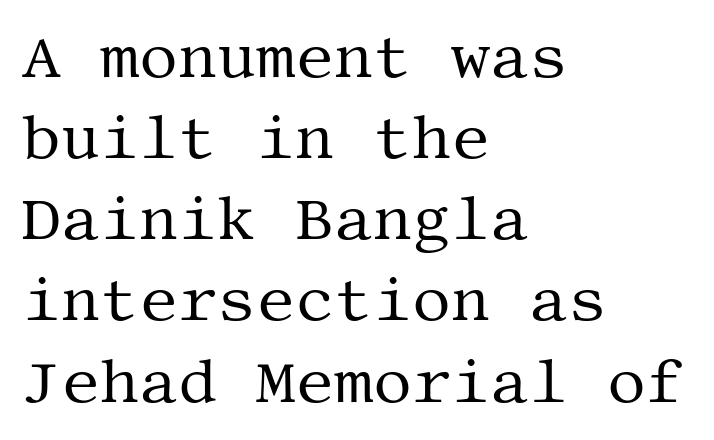
The image shows 61 px regular-weight serif type, upright; set left-aligned, normal line spacing (1.33x), normal letter spacing, not underlined; medium stroke contrast and a large x-height.
